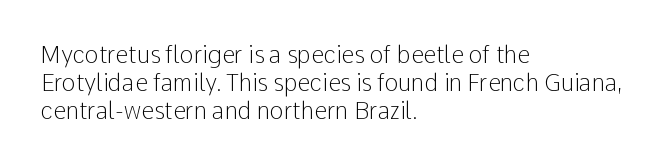
The image shows 23 px text type, upright; set left-aligned, line spacing 1.22x, normal letter spacing, not underlined.
